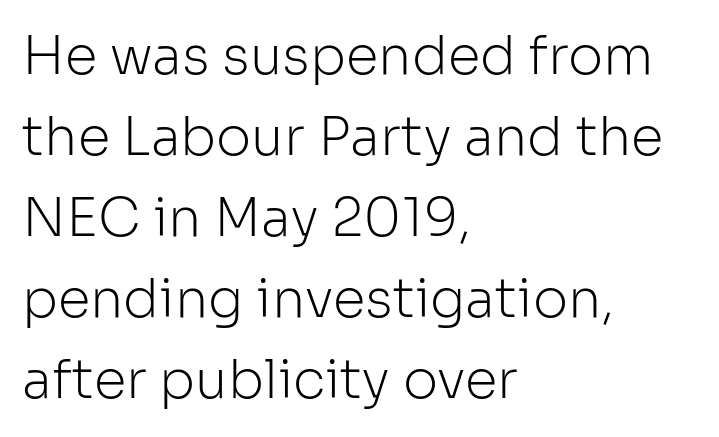
{"serif": "no", "italic": "no", "bold": "no", "weight": "light", "width": "normal", "stroke_contrast": "low", "x_height": "medium", "monospaced": "no", "underline": "no", "align": "left", "line_spacing": "normal", "line_spacing_ratio": 1.53, "letter_spacing": "normal", "letter_spacing_em": 0.0, "glyph_px": 53}
